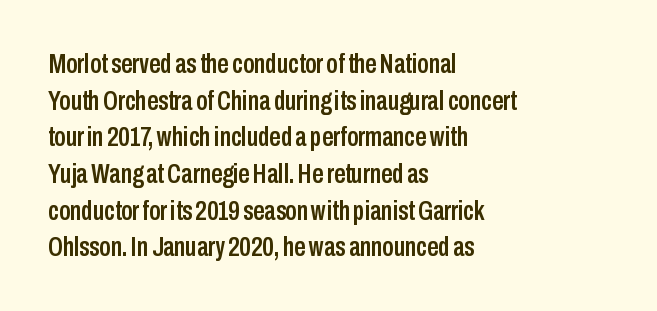
The image shows 28 px condensed sans-serif type, upright; set left-aligned, normal line spacing (1.31x), normal letter spacing, not underlined; low stroke contrast and a medium x-height.
